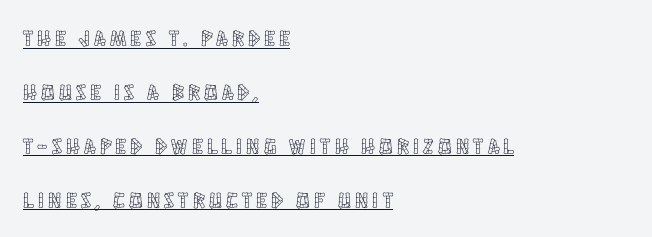
{"italic": "no", "underline": "yes", "align": "left", "line_spacing": "loose", "line_spacing_ratio": 2.45, "letter_spacing": "wide", "letter_spacing_em": 0.2, "glyph_px": 22}
